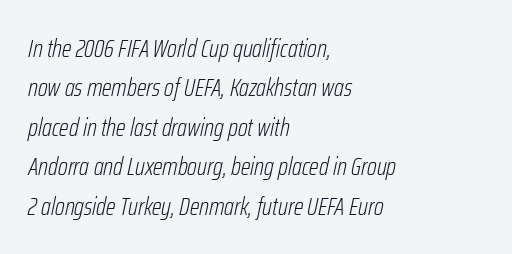
The image shows 25 px text type, italic (leaning right); set left-aligned, normal line spacing (1.58x), normal letter spacing, not underlined.
